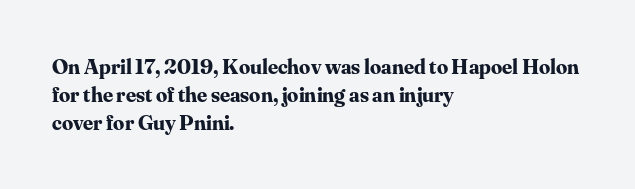
Q: Is the text bold? A: Yes.
Q: Is the text italic (slanted)? A: No, it is upright.
Q: Is the text underlined? A: No.
Q: How is the paragraph aligned? A: Left-aligned.
Q: Is the spacing between letters normal or unusually wide? A: Normal.
Q: Is the spacing between lines tight, normal or loose? A: Normal.
